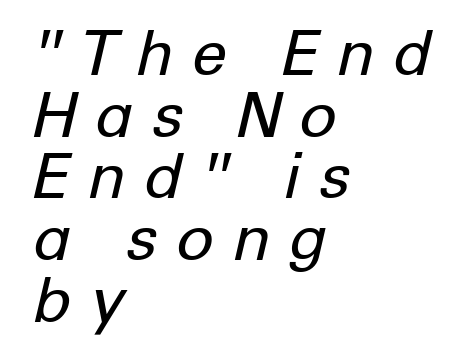
The image shows 63 px regular-weight type, italic (leaning right); set left-aligned, tight line spacing (0.98x), unusually wide letter spacing (+0.28 em), not underlined; low stroke contrast and a medium x-height.
